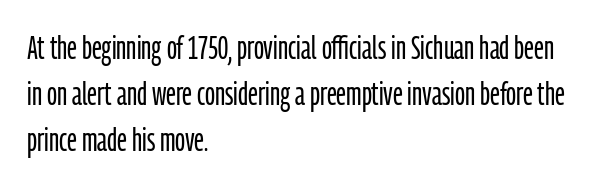
What kind of face is this? One without serifs — a sans. This reads as an unemphasized weight, regular at the heaviest. Each letter keeps its own natural width here, so spacing adapts to shape. A clean baseline with only descenders dipping below it.
